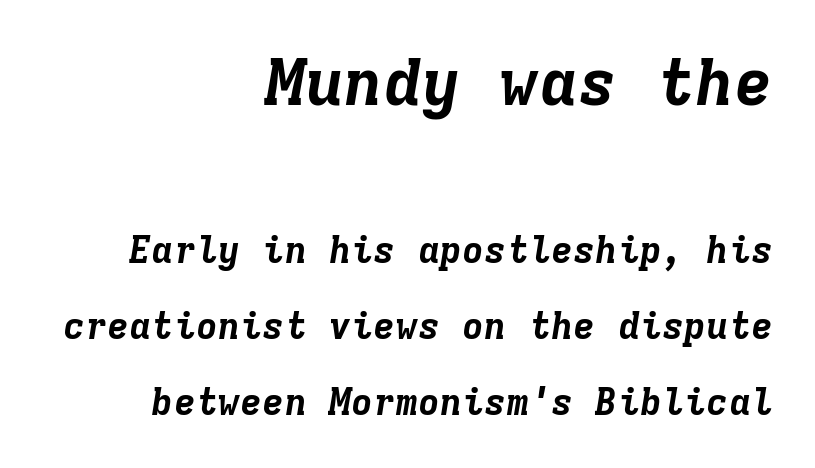
The image shows 65 px bold type, italic (leaning right), monospaced; set right-aligned, loose line spacing (2.05x), normal letter spacing, not underlined; the first (top) block is 1.76x larger; low stroke contrast and a medium x-height.
